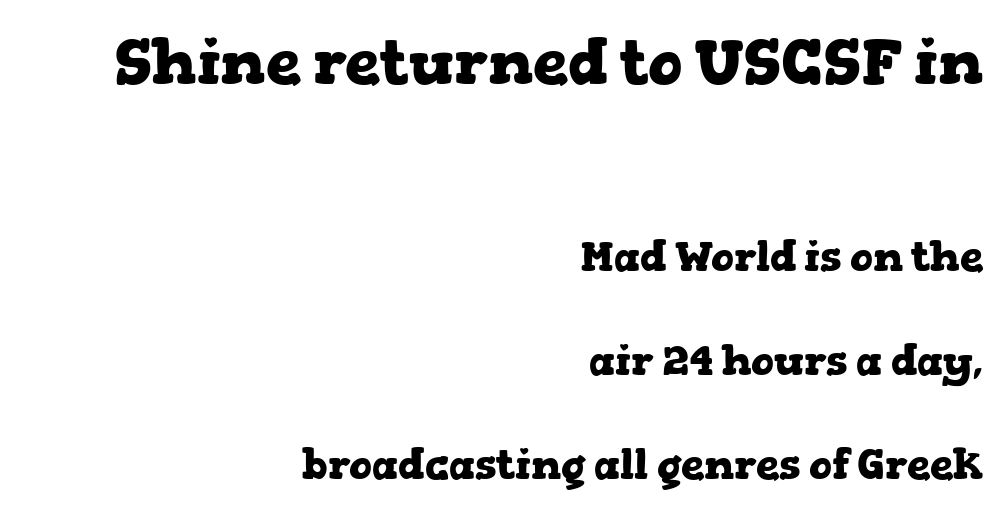
{"serif": "yes", "italic": "no", "bold": "yes", "weight": "heavy", "width": "wide", "stroke_contrast": "low", "x_height": "medium", "monospaced": "no", "underline": "no", "align": "right", "line_spacing": "loose", "line_spacing_ratio": 2.48, "letter_spacing": "normal", "letter_spacing_em": 0.0, "larger_block": "first", "size_ratio": 1.5, "glyph_px": 63}
